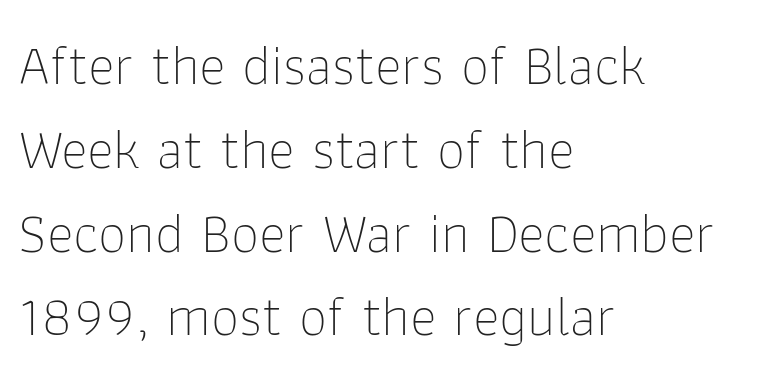
{"serif": "no", "italic": "no", "bold": "no", "weight": "thin", "width": "normal", "stroke_contrast": "low", "x_height": "medium", "monospaced": "no", "underline": "no", "align": "left", "line_spacing": "normal", "line_spacing_ratio": 1.47, "letter_spacing": "normal", "letter_spacing_em": 0.0, "glyph_px": 57}
